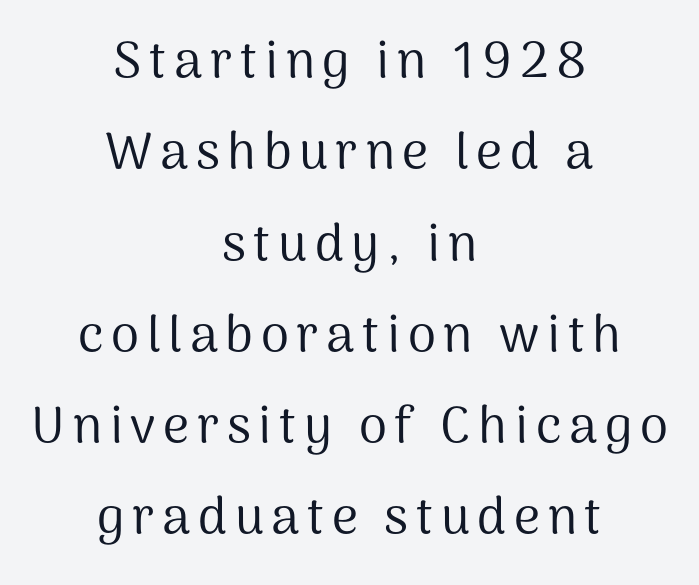
{"serif": "no", "italic": "no", "bold": "no", "weight": "regular", "width": "normal", "stroke_contrast": "medium", "x_height": "medium", "monospaced": "no", "underline": "no", "align": "center", "line_spacing_ratio": 1.79, "glyph_px": 51}
